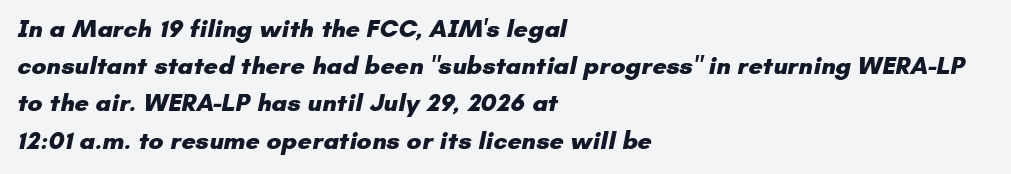
The image shows 25 px bold type; set left-aligned, normal line spacing (1.49x), normal letter spacing, not underlined.
